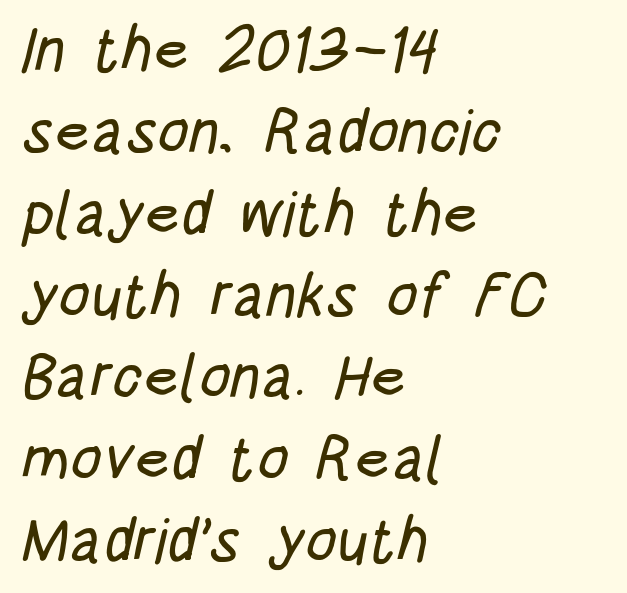
{"serif": "no", "width": "condensed", "stroke_contrast": "low", "x_height": "large", "monospaced": "no", "underline": "no", "align": "left", "line_spacing": "normal", "line_spacing_ratio": 1.32, "letter_spacing": "normal", "letter_spacing_em": 0.0, "glyph_px": 62}
